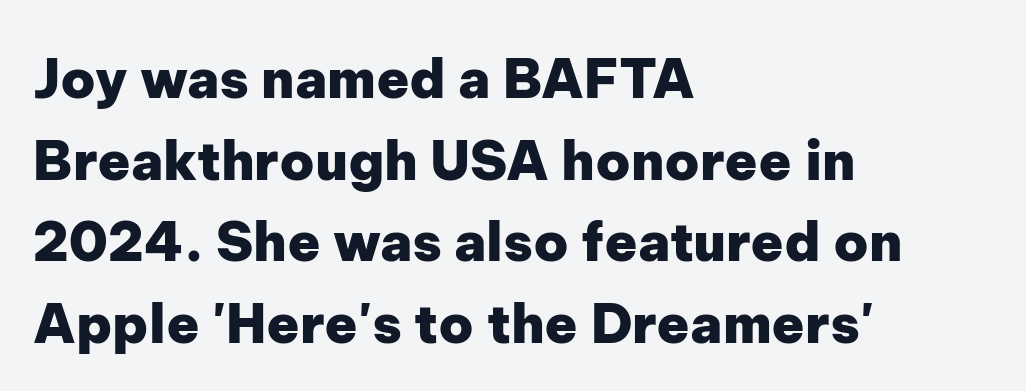
{"serif": "no", "italic": "no", "bold": "yes", "weight": "heavy", "width": "normal", "stroke_contrast": "low", "x_height": "medium", "monospaced": "no", "underline": "no", "align": "left", "line_spacing": "normal", "line_spacing_ratio": 1.51, "letter_spacing": "normal", "letter_spacing_em": 0.0, "glyph_px": 54}
